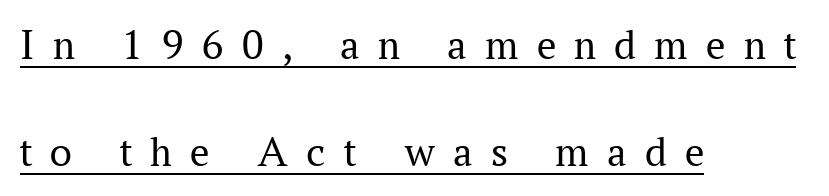
Q: Is the text bold? A: No.
Q: Is the text italic (slanted)? A: No, it is upright.
Q: Is the typeface a serif or a sans-serif typeface? A: Serif.
Q: Is the text underlined? A: Yes.
Q: How is the paragraph aligned? A: Left-aligned.
Q: Is the spacing between letters normal or unusually wide? A: Unusually wide.
Q: Is the spacing between lines tight, normal or loose? A: Loose.
Q: Width (condensed, normal, or wide)? A: Normal.
Q: Stroke contrast? A: Medium.
Q: x-height? A: Medium.
Q: Monospaced? A: No.
